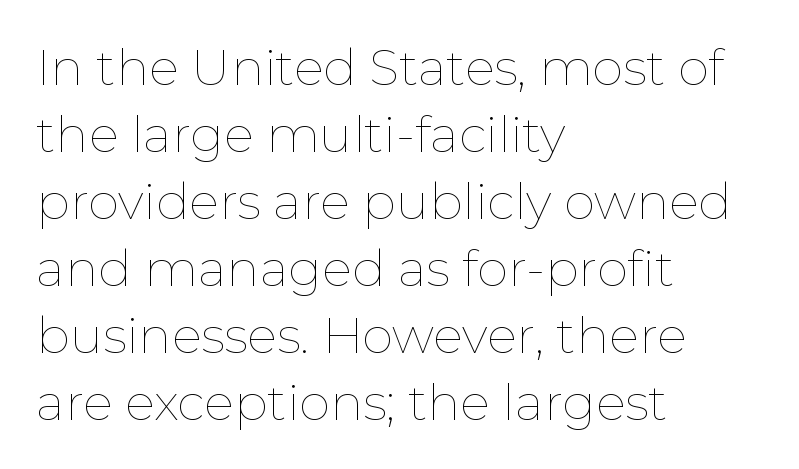
The image shows 50 px thin type, upright; set left-aligned, normal line spacing (1.34x), normal letter spacing, not underlined; low stroke contrast and a medium x-height.
